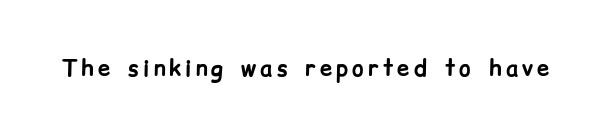
{"italic": "no", "bold": "yes", "underline": "no", "glyph_px": 22}
